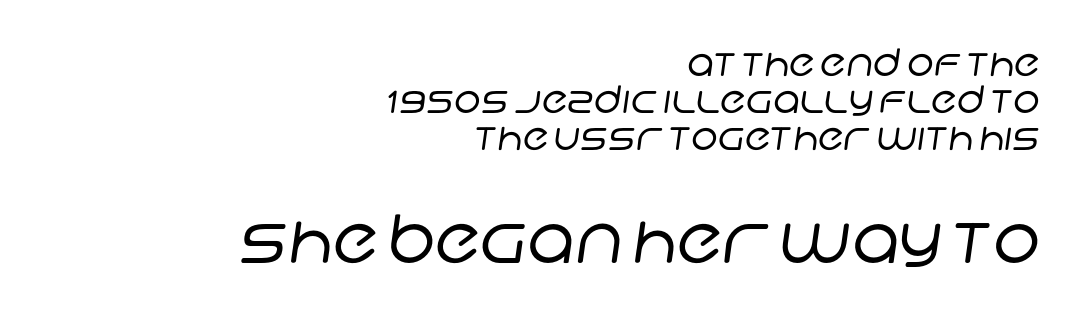
{"serif": "no", "bold": "no", "weight": "regular", "width": "normal", "stroke_contrast": "low", "x_height": "large", "monospaced": "no", "underline": "no", "align": "right", "line_spacing": "tight", "line_spacing_ratio": 0.97, "letter_spacing": "normal", "letter_spacing_em": 0.0, "larger_block": "second", "size_ratio": 1.76, "glyph_px": 67}
